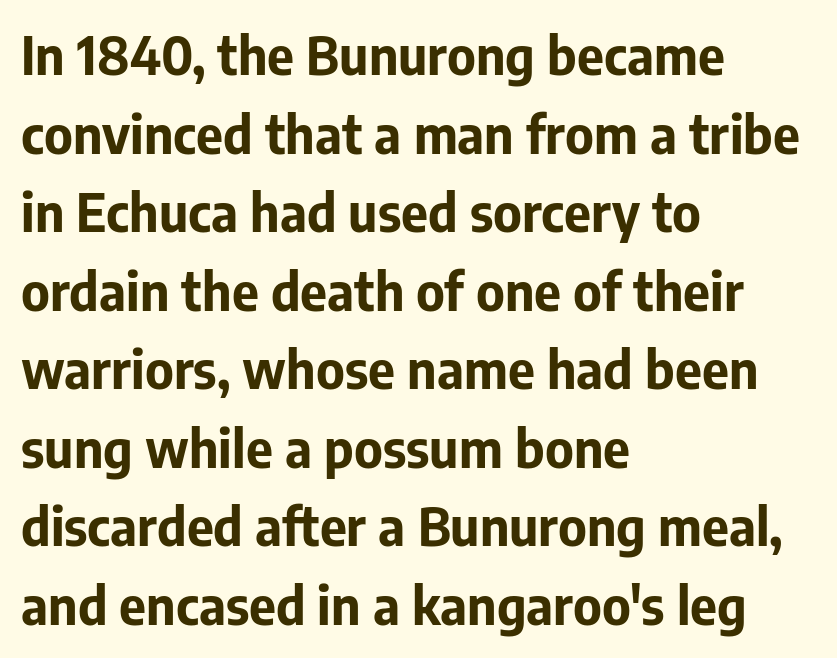
Q: Is the text bold? A: Yes.
Q: Is the text italic (slanted)? A: No, it is upright.
Q: Is the typeface a serif or a sans-serif typeface? A: Sans-serif.
Q: Is the text underlined? A: No.
Q: How is the paragraph aligned? A: Left-aligned.
Q: Is the spacing between letters normal or unusually wide? A: Normal.
Q: Is the spacing between lines tight, normal or loose? A: Normal.
Q: Width (condensed, normal, or wide)? A: Normal.
Q: Stroke contrast? A: Low.
Q: x-height? A: Medium.
Q: Monospaced? A: No.
